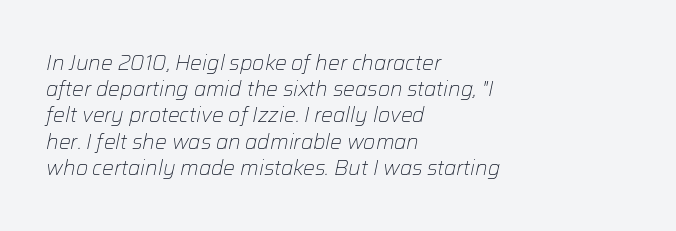
{"italic": "yes", "lean": "right", "slant_degrees": 12, "bold": "no", "underline": "no", "align": "left", "line_spacing": "normal", "line_spacing_ratio": 1.25, "letter_spacing": "normal", "letter_spacing_em": 0.0, "glyph_px": 21}
